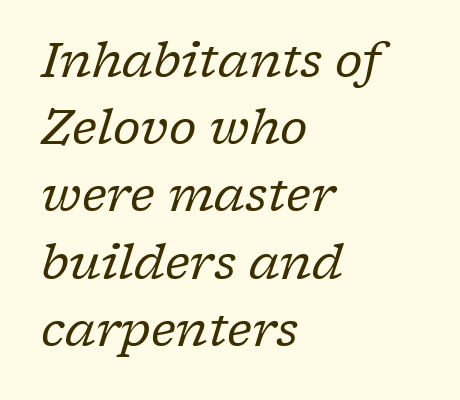
Q: Is the text bold? A: No.
Q: Is the text italic (slanted)? A: Yes, it leans right by about 17 degrees.
Q: Is the typeface a serif or a sans-serif typeface? A: Serif.
Q: Is the text underlined? A: No.
Q: How is the paragraph aligned? A: Left-aligned.
Q: Is the spacing between letters normal or unusually wide? A: Normal.
Q: Is the spacing between lines tight, normal or loose? A: Normal.
Q: Width (condensed, normal, or wide)? A: Normal.
Q: Stroke contrast? A: Low.
Q: x-height? A: Medium.
Q: Monospaced? A: No.
